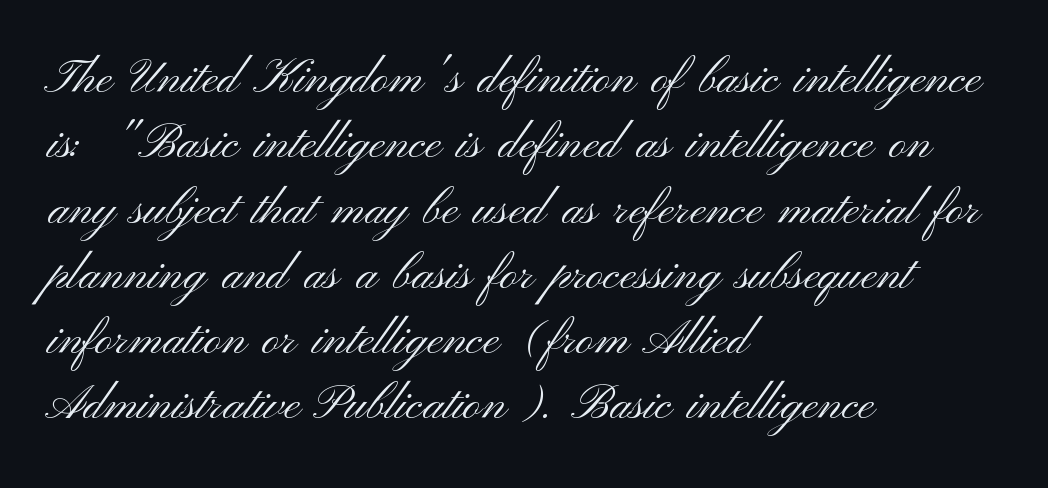
{"serif": "no", "bold": "no", "weight": "light", "width": "wide", "stroke_contrast": "medium", "x_height": "small", "monospaced": "no", "underline": "no", "align": "left", "line_spacing": "normal", "line_spacing_ratio": 1.36, "letter_spacing": "normal", "letter_spacing_em": 0.0, "glyph_px": 48}
